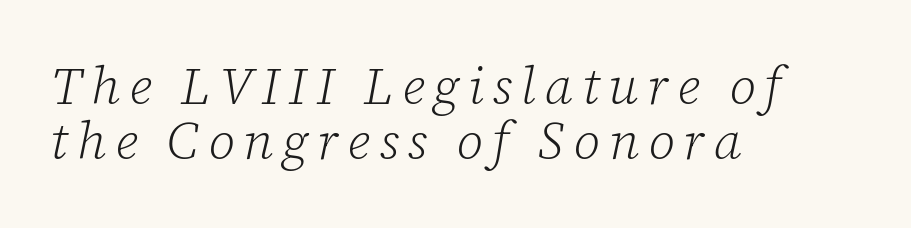
{"serif": "yes", "italic": "yes", "lean": "right", "slant_degrees": 12, "bold": "no", "weight": "light", "width": "normal", "stroke_contrast": "low", "x_height": "medium", "monospaced": "no", "underline": "no", "align": "left", "line_spacing": "tight", "line_spacing_ratio": 1.06, "glyph_px": 52}
